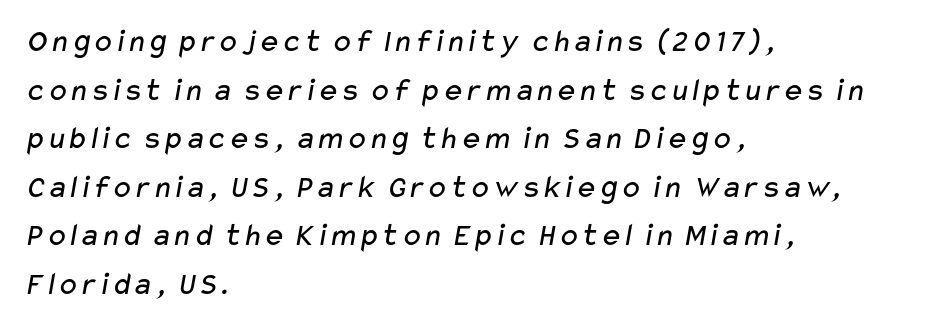
Is the stroke heavy? The answer is a plain regular-or-lighter. Line spacing here is normal. The specimen omits any rule beneath the text block's lines. The horizontal fit of the characters is conventional and even. Does the type have serifs? No, each stem ends abruptly.
